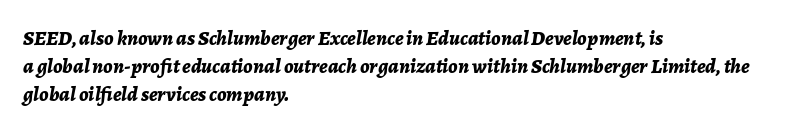
Q: Is the text bold? A: Yes.
Q: Is the text italic (slanted)? A: Yes, it leans right by about 7 degrees.
Q: Is the text underlined? A: No.
Q: How is the paragraph aligned? A: Left-aligned.
Q: Is the spacing between letters normal or unusually wide? A: Normal.
Q: Is the spacing between lines tight, normal or loose? A: Normal.
